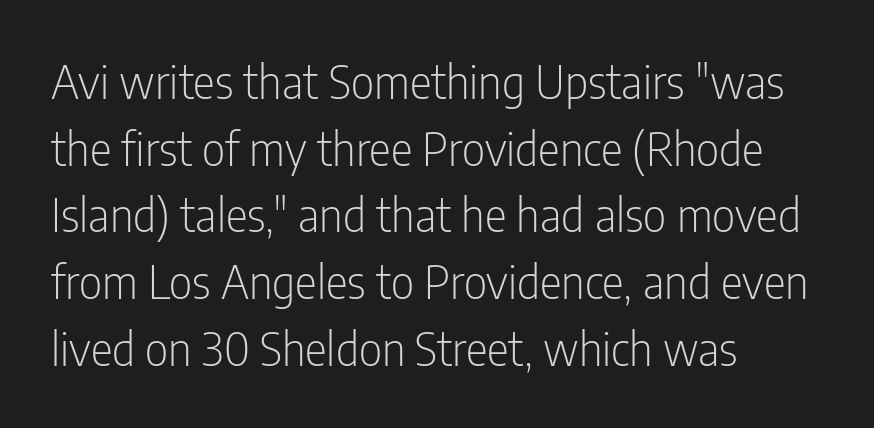
Q: Is the text bold? A: No.
Q: Is the text italic (slanted)? A: No, it is upright.
Q: Is the typeface a serif or a sans-serif typeface? A: Sans-serif.
Q: Is the text underlined? A: No.
Q: How is the paragraph aligned? A: Left-aligned.
Q: Is the spacing between letters normal or unusually wide? A: Normal.
Q: Is the spacing between lines tight, normal or loose? A: Normal.
Q: Width (condensed, normal, or wide)? A: Condensed.
Q: Stroke contrast? A: Low.
Q: x-height? A: Medium.
Q: Monospaced? A: No.
